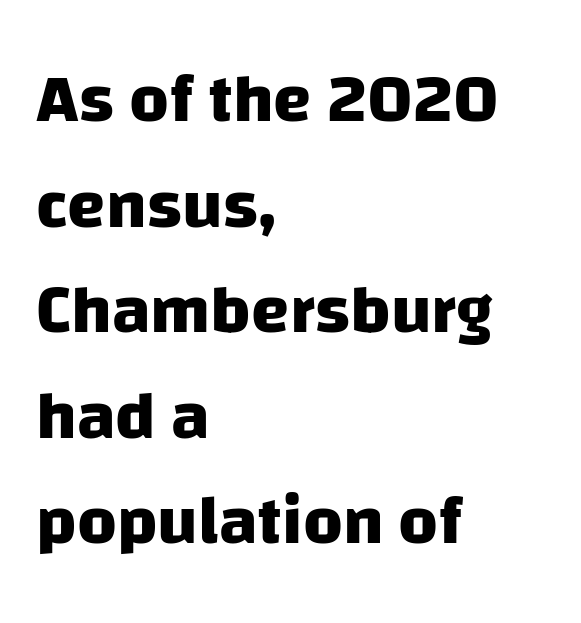
Q: Is the text bold? A: Yes.
Q: Is the typeface a serif or a sans-serif typeface? A: Sans-serif.
Q: Is the text underlined? A: No.
Q: How is the paragraph aligned? A: Left-aligned.
Q: Is the spacing between letters normal or unusually wide? A: Normal.
Q: Is the spacing between lines tight, normal or loose? A: Normal.
Q: Width (condensed, normal, or wide)? A: Normal.
Q: Stroke contrast? A: Low.
Q: x-height? A: Large.
Q: Monospaced? A: No.
